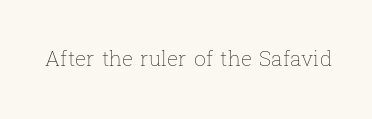
The passage shown is not underscored anywhere. The font's upright variant was chosen for this text. Stems here are at most as thick as an everyday book face. Observe the ordinary spacing: letters are neighbours, not strangers.
